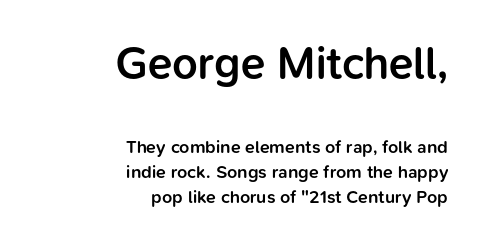
The image shows 45 px semibold sans-serif type, upright; set right-aligned, normal line spacing (1.39x), normal letter spacing, not underlined; the first (top) block is 2.5x larger; low stroke contrast and a medium x-height.
